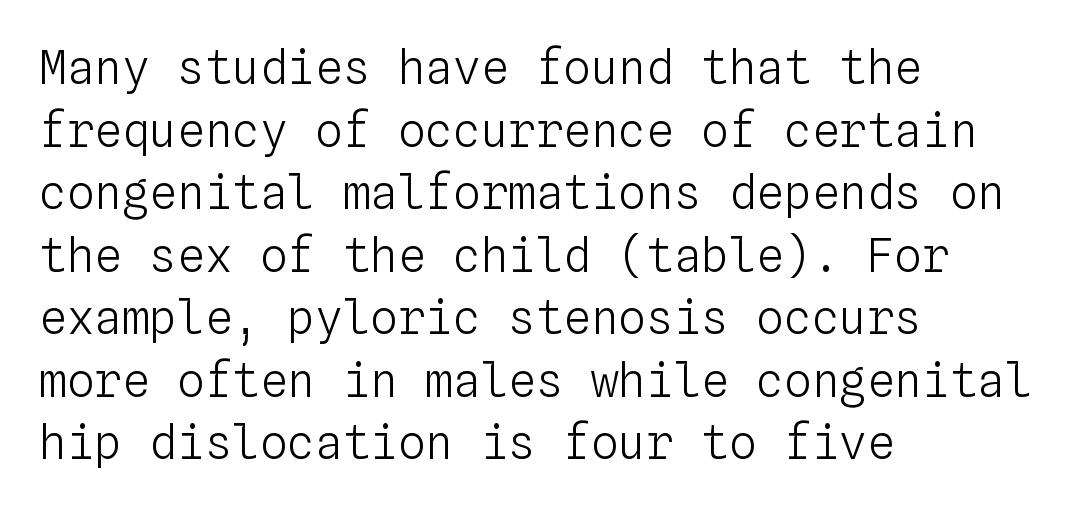
Q: Is the text bold? A: No.
Q: Is the text italic (slanted)? A: No, it is upright.
Q: Is the text underlined? A: No.
Q: How is the paragraph aligned? A: Left-aligned.
Q: Is the spacing between letters normal or unusually wide? A: Normal.
Q: Is the spacing between lines tight, normal or loose? A: Normal.
Q: Width (condensed, normal, or wide)? A: Normal.
Q: Stroke contrast? A: Low.
Q: x-height? A: Medium.
Q: Monospaced? A: Yes.
